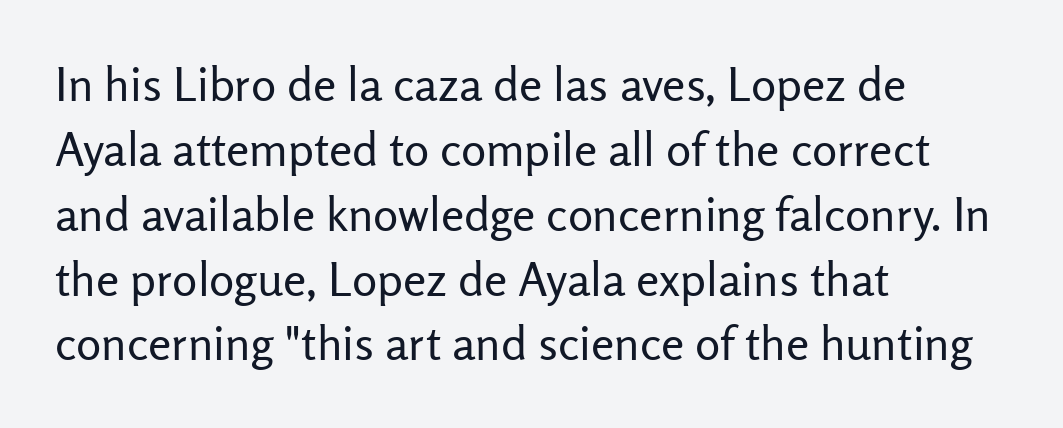
The image shows 47 px regular-weight sans-serif type, upright; set left-aligned, normal line spacing (1.38x), normal letter spacing, not underlined; low stroke contrast and a medium x-height.
